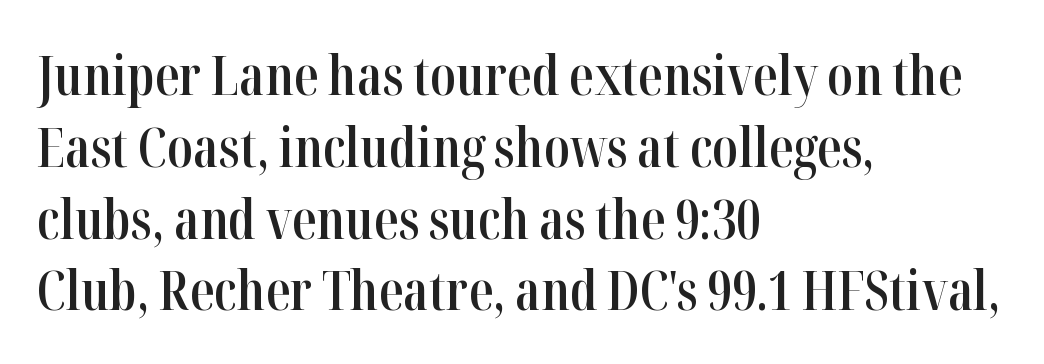
Q: Is the text bold? A: Semi-bold.
Q: Is the text italic (slanted)? A: No, it is upright.
Q: Is the typeface a serif or a sans-serif typeface? A: Serif.
Q: Is the text underlined? A: No.
Q: How is the paragraph aligned? A: Left-aligned.
Q: Is the spacing between letters normal or unusually wide? A: Normal.
Q: Is the spacing between lines tight, normal or loose? A: Normal.
Q: Width (condensed, normal, or wide)? A: Condensed.
Q: Stroke contrast? A: High.
Q: x-height? A: Medium.
Q: Monospaced? A: No.
